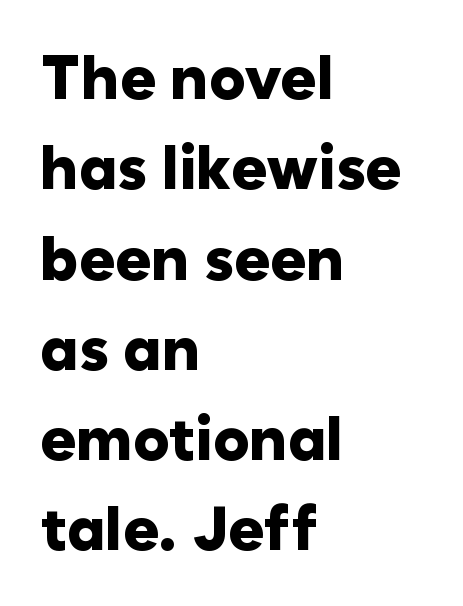
The image shows 61 px heavy sans-serif type, upright; set left-aligned, normal line spacing (1.48x), normal letter spacing, not underlined; low stroke contrast and a medium x-height.
